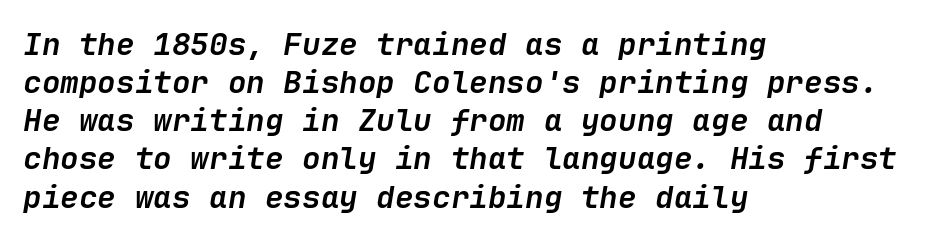
The image shows 31 px semibold type, italic (leaning right); set left-aligned, line spacing 1.23x, normal letter spacing, not underlined; low stroke contrast and a medium x-height.
